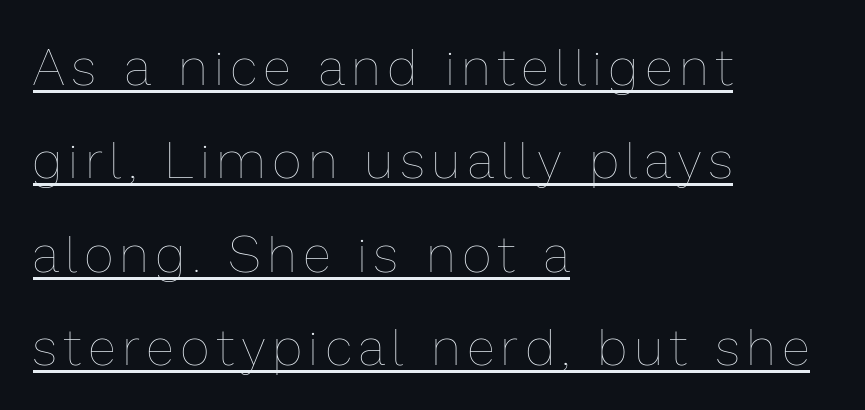
Q: Is the text bold? A: No.
Q: Is the text italic (slanted)? A: No, it is upright.
Q: Is the text underlined? A: Yes.
Q: How is the paragraph aligned? A: Left-aligned.
Q: Width (condensed, normal, or wide)? A: Normal.
Q: Stroke contrast? A: Low.
Q: x-height? A: Medium.
Q: Monospaced? A: No.
